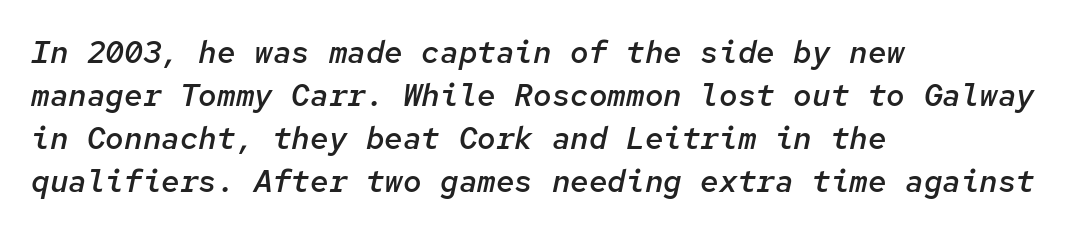
The typesetter chose a ragged-right arrangement here. The glyphs are unaccompanied by any horizontal stroke below them. Weight: semibold (demi). In terms of letterspacing, this is plain default setting.
